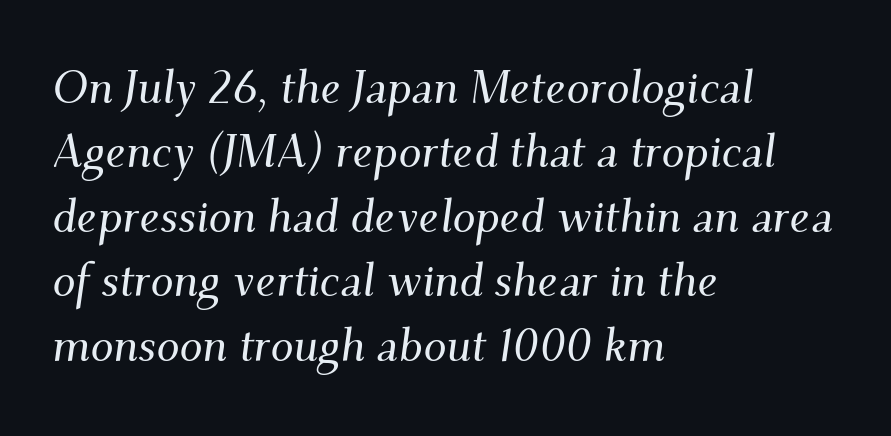
Q: Is the text italic (slanted)? A: Yes, it leans right by about 9 degrees.
Q: Is the typeface a serif or a sans-serif typeface? A: Serif.
Q: Is the text underlined? A: No.
Q: How is the paragraph aligned? A: Left-aligned.
Q: Is the spacing between letters normal or unusually wide? A: Normal.
Q: Is the spacing between lines tight, normal or loose? A: Normal.
Q: Width (condensed, normal, or wide)? A: Normal.
Q: Stroke contrast? A: Medium.
Q: x-height? A: Small.
Q: Monospaced? A: No.
